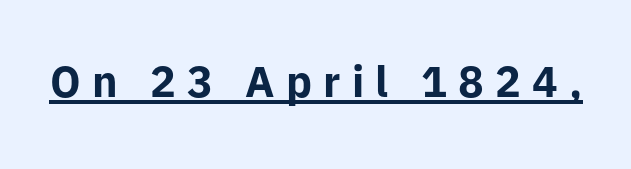
Q: Is the text bold? A: Yes.
Q: Is the text italic (slanted)? A: No, it is upright.
Q: Is the typeface a serif or a sans-serif typeface? A: Sans-serif.
Q: Is the text underlined? A: Yes.
Q: Is the spacing between letters normal or unusually wide? A: Unusually wide.
Q: Width (condensed, normal, or wide)? A: Normal.
Q: Stroke contrast? A: Low.
Q: x-height? A: Medium.
Q: Monospaced? A: No.
